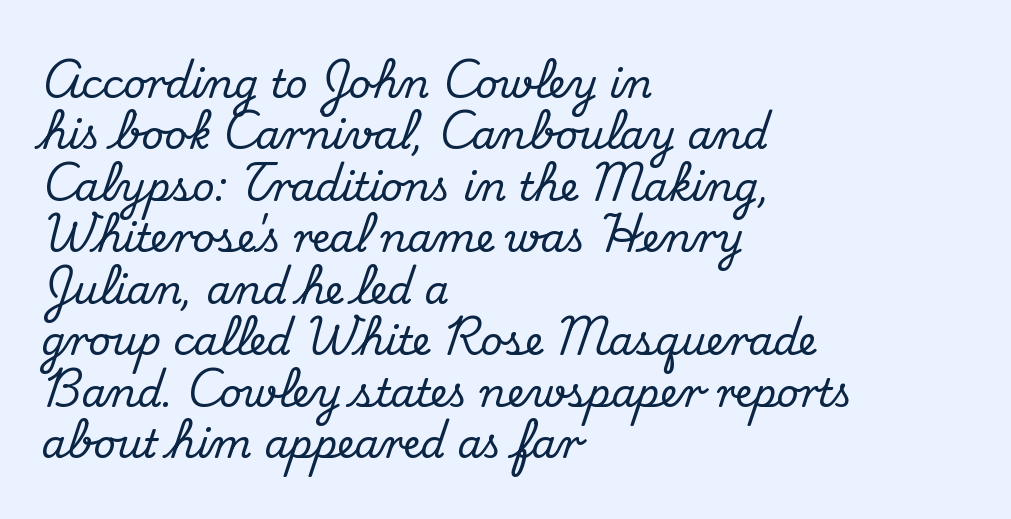
{"serif": "yes", "width": "normal", "stroke_contrast": "medium", "x_height": "small", "monospaced": "no", "underline": "no", "align": "left", "line_spacing": "normal", "line_spacing_ratio": 1.32, "letter_spacing": "normal", "letter_spacing_em": 0.0, "glyph_px": 39}
